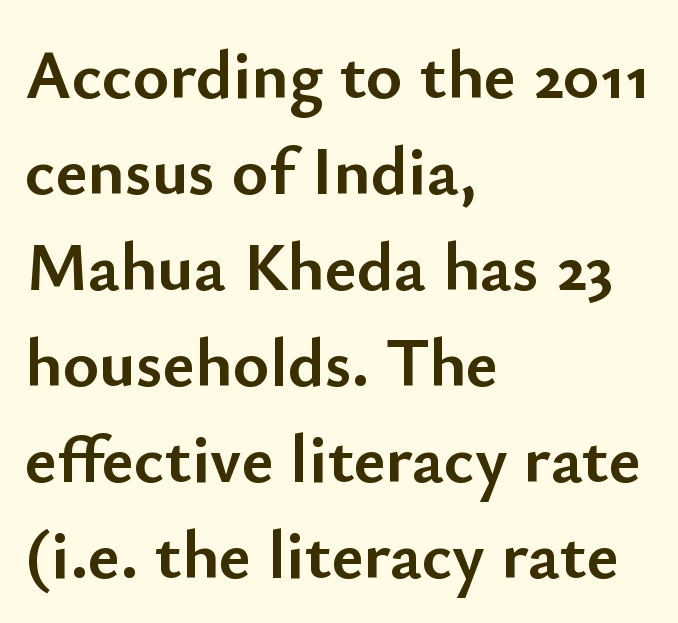
The image shows 69 px semibold sans-serif type, upright; set left-aligned, normal line spacing (1.39x), normal letter spacing, not underlined; low stroke contrast and a small x-height.
